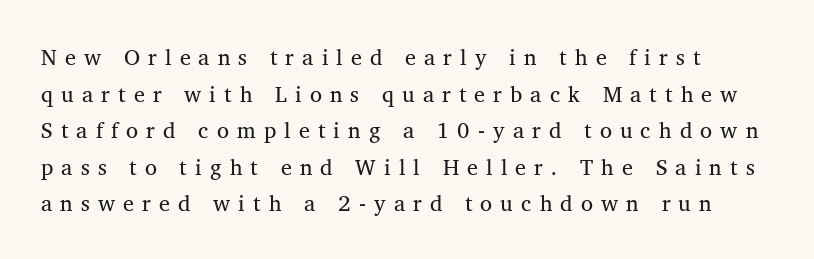
Q: Is the text bold? A: No.
Q: Is the text underlined? A: No.
Q: Is the spacing between letters normal or unusually wide? A: Unusually wide.
Q: Is the spacing between lines tight, normal or loose? A: Normal.
